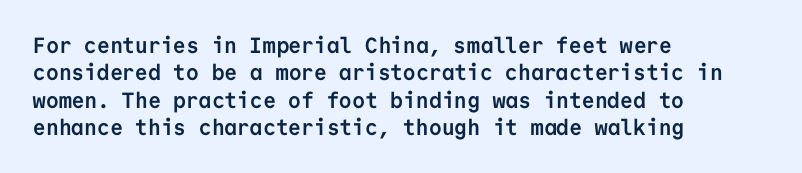
Chunky letters — that's bold for sure. Caption: standard tracking, unaltered. Descenders are the only things crossing below the line. Typeset ragged right — the left edge is the straight one. The letters stand upright; this is a roman face.
